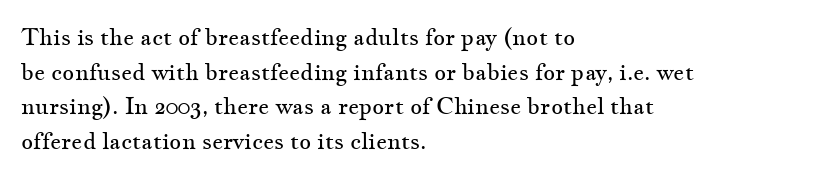
Vertical strokes here are truly vertical. Is the block centered? No — it sits flush against the left margin. Standard letterfit; no display-style spreading of the glyphs. This is not heavy type; no bold has been used.
